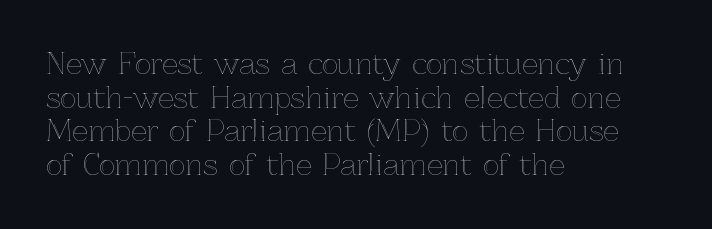
Q: Is the text italic (slanted)? A: No, it is upright.
Q: Is the text underlined? A: No.
Q: How is the paragraph aligned? A: Left-aligned.
Q: Is the spacing between letters normal or unusually wide? A: Normal.
Q: Width (condensed, normal, or wide)? A: Normal.
Q: x-height? A: Medium.
Q: Monospaced? A: No.
